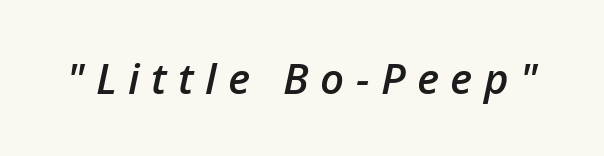
{"italic": "yes", "lean": "right", "slant_degrees": 12, "bold": "semi", "weight": "semibold", "width": "normal", "stroke_contrast": "low", "x_height": "medium", "monospaced": "no", "underline": "no", "letter_spacing": "wide", "letter_spacing_em": 0.27, "glyph_px": 42}
